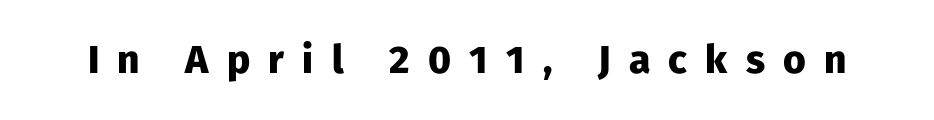
Q: Is the text bold? A: Yes.
Q: Is the text italic (slanted)? A: No, it is upright.
Q: Is the typeface a serif or a sans-serif typeface? A: Sans-serif.
Q: Is the text underlined? A: No.
Q: Is the spacing between letters normal or unusually wide? A: Unusually wide.
Q: Width (condensed, normal, or wide)? A: Normal.
Q: Stroke contrast? A: Low.
Q: x-height? A: Medium.
Q: Monospaced? A: No.
